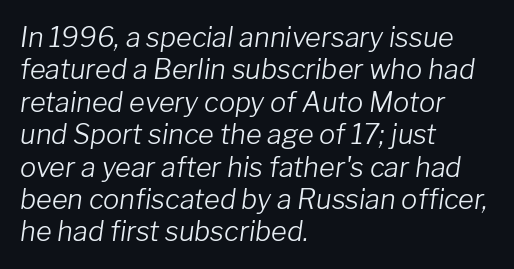
Underlining? Definitely not there. The line texture is even and compact thanks to regular tracking. Ink coverage per letter is moderate at most. The rag falls on the right side of this text block. When letters slant like this, we call the style italic.
